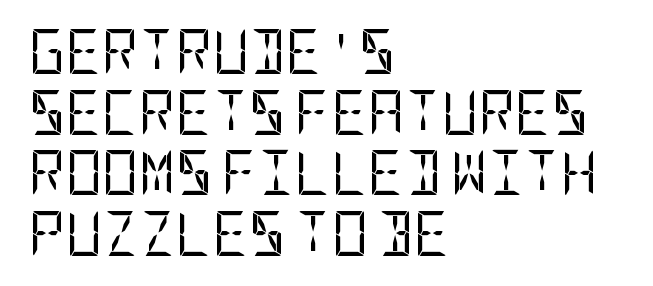
The image shows 45 px regular-weight, condensed sans-serif type, upright; set left-aligned, normal line spacing (1.35x), normal letter spacing, not underlined; low stroke contrast and a large x-height.
